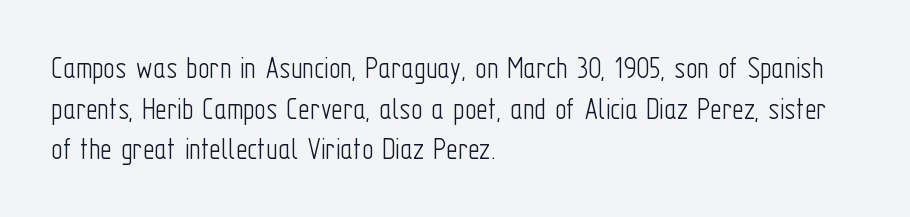
The image shows 32 px light, condensed sans-serif type, upright; set left-aligned, normal line spacing (1.27x), normal letter spacing, not underlined; low stroke contrast and a medium x-height.
